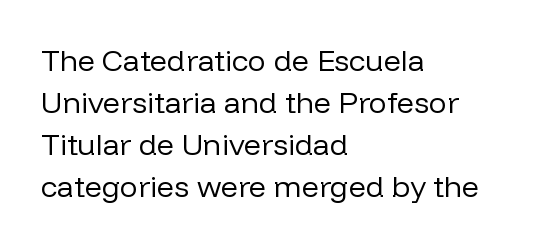
Q: Is the text bold? A: No.
Q: Is the text italic (slanted)? A: No, it is upright.
Q: Is the typeface a serif or a sans-serif typeface? A: Sans-serif.
Q: Is the text underlined? A: No.
Q: How is the paragraph aligned? A: Left-aligned.
Q: Is the spacing between letters normal or unusually wide? A: Normal.
Q: Is the spacing between lines tight, normal or loose? A: Normal.
Q: Width (condensed, normal, or wide)? A: Normal.
Q: Stroke contrast? A: Low.
Q: x-height? A: Medium.
Q: Monospaced? A: No.
